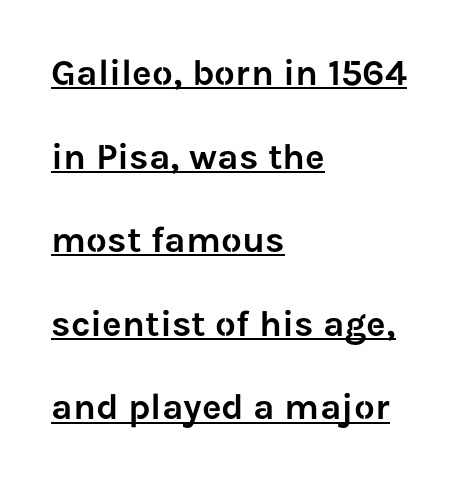
Q: Is the text italic (slanted)? A: No, it is upright.
Q: Is the typeface a serif or a sans-serif typeface? A: Sans-serif.
Q: Is the text underlined? A: Yes.
Q: How is the paragraph aligned? A: Left-aligned.
Q: Is the spacing between letters normal or unusually wide? A: Normal.
Q: Is the spacing between lines tight, normal or loose? A: Loose.
Q: Width (condensed, normal, or wide)? A: Normal.
Q: Stroke contrast? A: Low.
Q: x-height? A: Medium.
Q: Monospaced? A: No.
